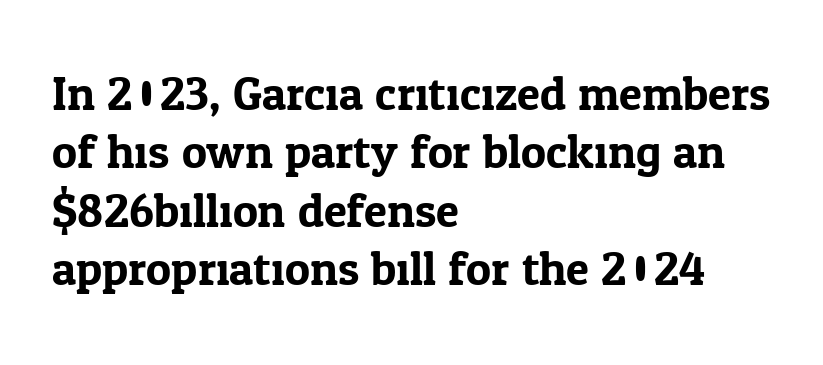
{"serif": "yes", "italic": "no", "width": "normal", "stroke_contrast": "low", "x_height": "medium", "monospaced": "no", "underline": "no", "align": "left", "line_spacing_ratio": 1.24, "letter_spacing": "normal", "letter_spacing_em": 0.0, "glyph_px": 47}
